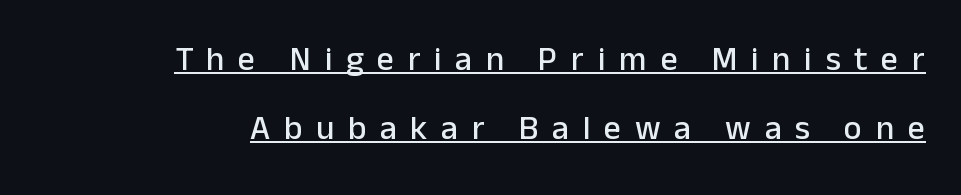
Q: Is the text italic (slanted)? A: No, it is upright.
Q: Is the typeface a serif or a sans-serif typeface? A: Sans-serif.
Q: Is the text underlined? A: Yes.
Q: How is the paragraph aligned? A: Right-aligned.
Q: Is the spacing between letters normal or unusually wide? A: Unusually wide.
Q: Is the spacing between lines tight, normal or loose? A: Loose.
Q: Width (condensed, normal, or wide)? A: Normal.
Q: Stroke contrast? A: Low.
Q: x-height? A: Medium.
Q: Monospaced? A: No.
